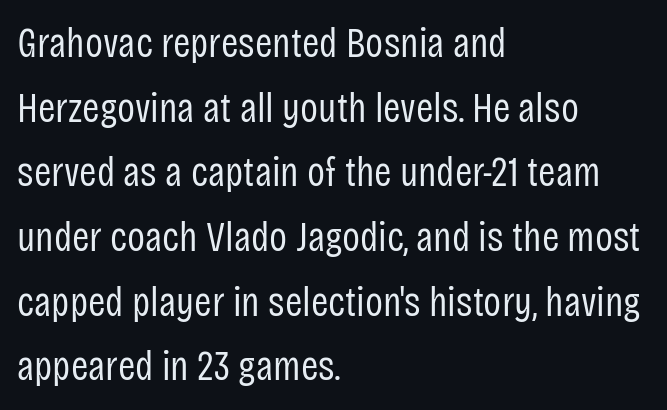
The image shows 42 px regular-weight, condensed sans-serif type, upright; set left-aligned, normal line spacing (1.54x), normal letter spacing, not underlined; low stroke contrast and a large x-height.
